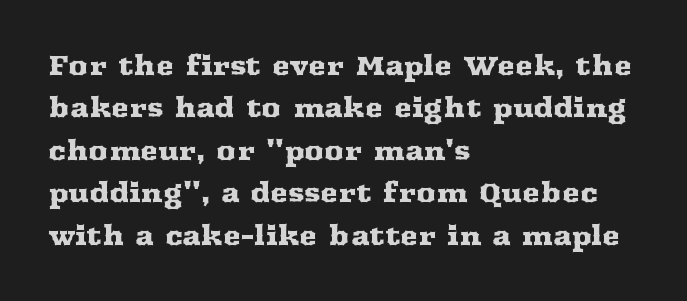
Successive baselines arrive at the customary interval. Tall strokes in this sample are plumb rather than angled. Where is the straight margin? On the left. Lines of text with bare space underneath. Each word holds together tightly as a unit, with standard inter-letter gaps.
